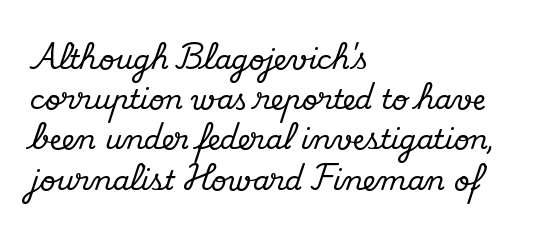
Summary of vertical rhythm: regular, with standard interline spacing. One-word summary of the alignment: left. The line texture is even and compact thanks to regular tracking. The space directly below the letters is spotless.
